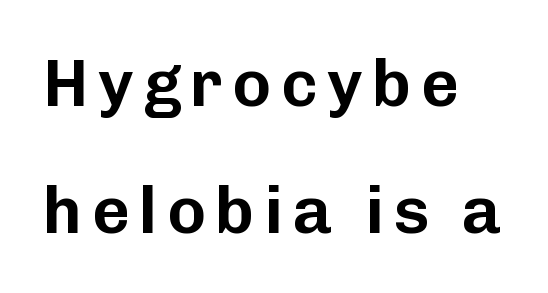
Q: Is the text italic (slanted)? A: No, it is upright.
Q: Is the typeface a serif or a sans-serif typeface? A: Sans-serif.
Q: Is the text underlined? A: No.
Q: Is the spacing between lines tight, normal or loose? A: Loose.
Q: Width (condensed, normal, or wide)? A: Normal.
Q: Stroke contrast? A: Low.
Q: x-height? A: Medium.
Q: Monospaced? A: No.
